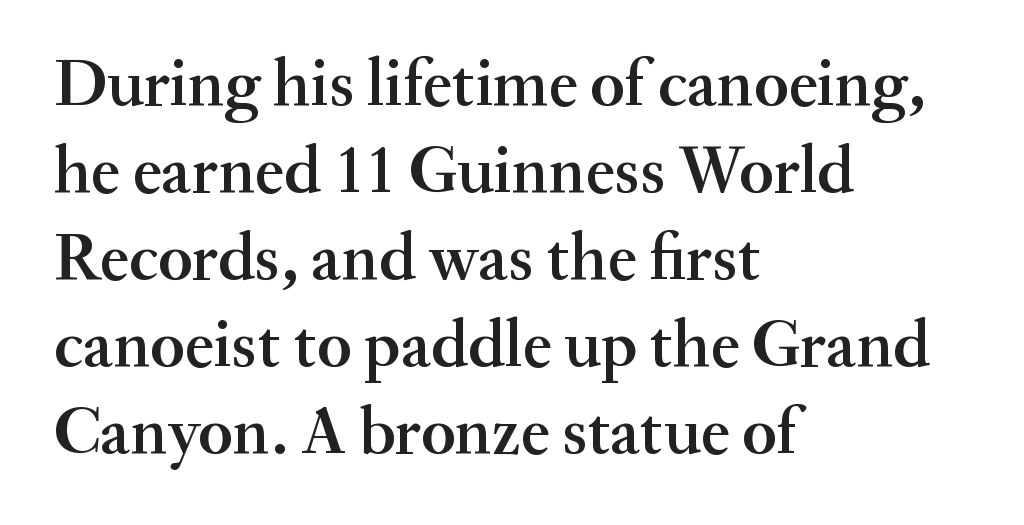
Q: Is the text bold? A: Semi-bold.
Q: Is the text italic (slanted)? A: No, it is upright.
Q: Is the typeface a serif or a sans-serif typeface? A: Serif.
Q: Is the text underlined? A: No.
Q: How is the paragraph aligned? A: Left-aligned.
Q: Is the spacing between letters normal or unusually wide? A: Normal.
Q: Is the spacing between lines tight, normal or loose? A: Normal.
Q: Width (condensed, normal, or wide)? A: Normal.
Q: Stroke contrast? A: Medium.
Q: x-height? A: Small.
Q: Monospaced? A: No.
